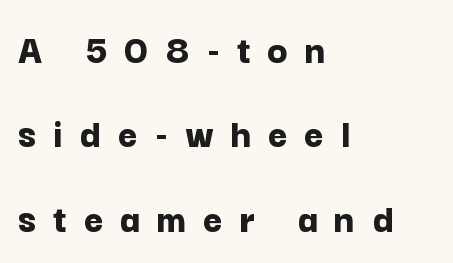
{"serif": "no", "italic": "no", "bold": "yes", "weight": "bold", "width": "normal", "stroke_contrast": "low", "x_height": "medium", "monospaced": "no", "underline": "no", "align": "left", "line_spacing": "loose", "line_spacing_ratio": 2.01, "letter_spacing": "wide", "letter_spacing_em": 0.4, "glyph_px": 42}
